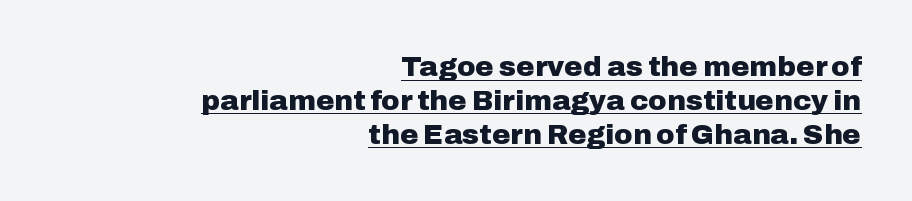
The image shows 28 px heavy sans-serif type, upright; set right-aligned, line spacing 1.21x, normal letter spacing, underlined; low stroke contrast and a medium x-height.
